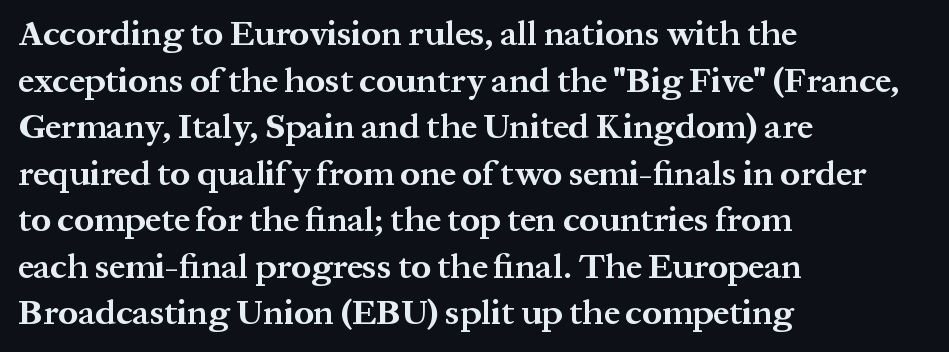
Q: Is the text bold? A: Yes.
Q: Is the text italic (slanted)? A: No, it is upright.
Q: Is the typeface a serif or a sans-serif typeface? A: Serif.
Q: Is the text underlined? A: No.
Q: How is the paragraph aligned? A: Left-aligned.
Q: Is the spacing between letters normal or unusually wide? A: Normal.
Q: Is the spacing between lines tight, normal or loose? A: Normal.
Q: Width (condensed, normal, or wide)? A: Normal.
Q: Stroke contrast? A: Medium.
Q: x-height? A: Medium.
Q: Monospaced? A: No.
